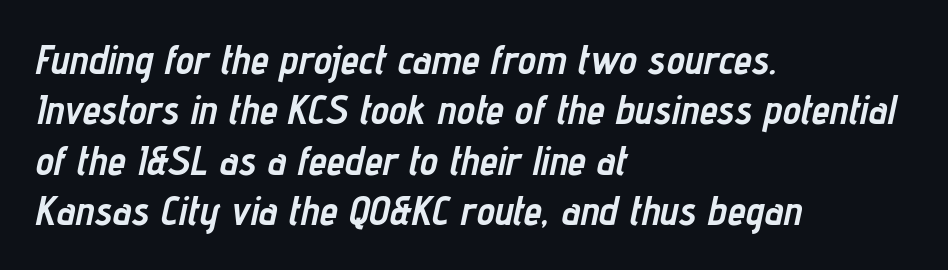
Varying glyph widths throughout — classic text-font behaviour. I'd describe the lettering as bold — thick and assertive. You could call the tracking neutral — neither tight nor loose. All the whitespace from short lines collects on the right. The passage shown is not underscored anywhere.
